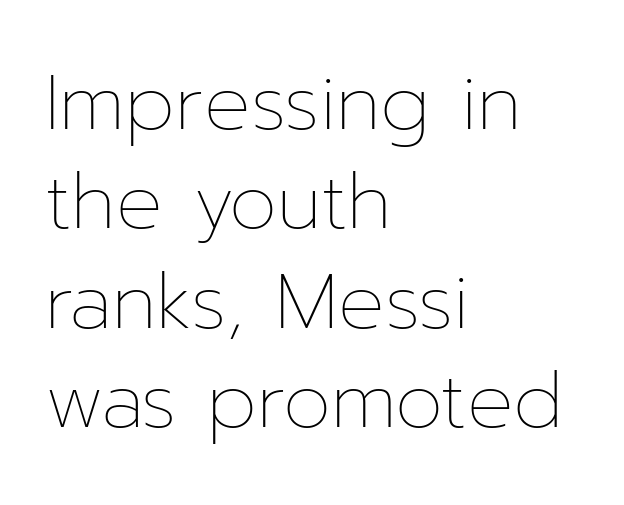
Unmarked baselines from the first word to the last. The ragged edge is on the right, which tells us the setting is flush left. Think of a printed novel: that variable character pitch is what you see here. Nobody touched the tracking dial on this one. Counters stay open thanks to moderate or lighter strokes. Leading matches the norm, producing a regular column.
